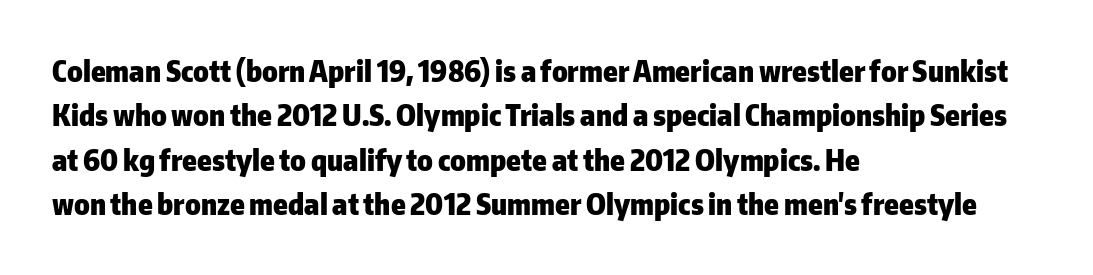
Q: Is the text bold? A: Yes.
Q: Is the text italic (slanted)? A: No, it is upright.
Q: Is the typeface a serif or a sans-serif typeface? A: Sans-serif.
Q: Is the text underlined? A: No.
Q: How is the paragraph aligned? A: Left-aligned.
Q: Is the spacing between letters normal or unusually wide? A: Normal.
Q: Is the spacing between lines tight, normal or loose? A: Normal.
Q: Width (condensed, normal, or wide)? A: Normal.
Q: Stroke contrast? A: Low.
Q: x-height? A: Medium.
Q: Monospaced? A: No.
